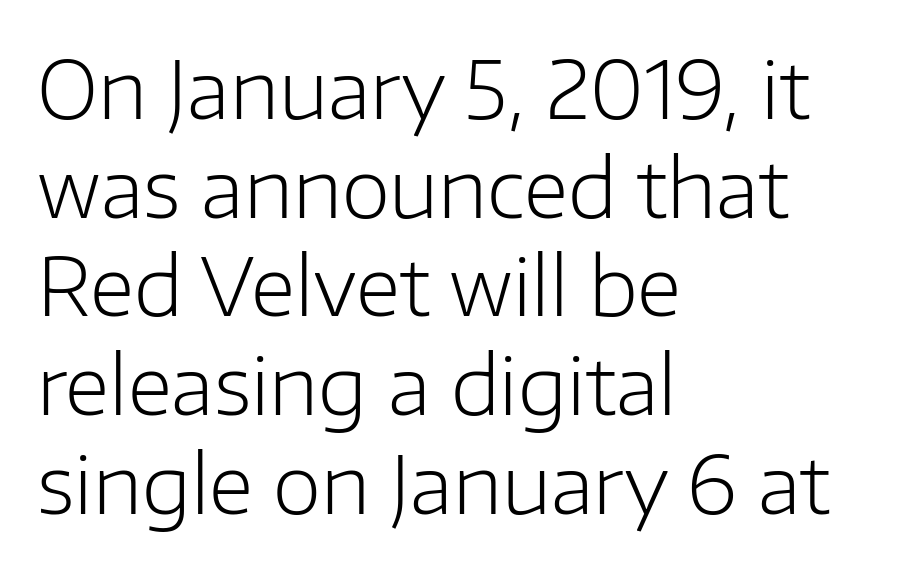
The image shows 79 px light sans-serif type, upright; set left-aligned, normal line spacing (1.25x), normal letter spacing, not underlined; low stroke contrast and a medium x-height.
